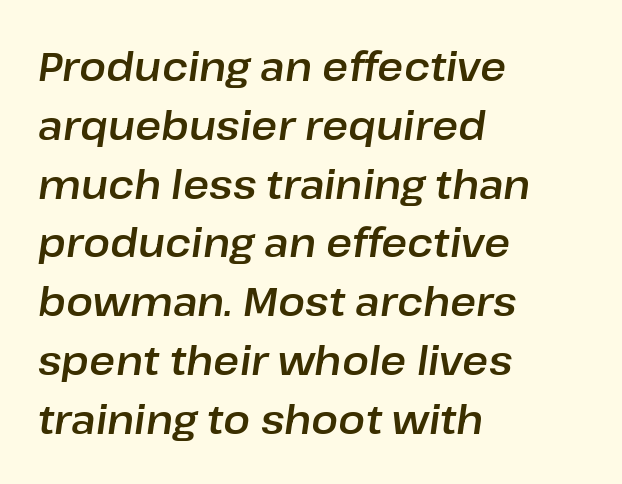
The image shows 40 px text type, italic (leaning right); set left-aligned, normal line spacing (1.47x), normal letter spacing, not underlined; low stroke contrast and a medium x-height.
